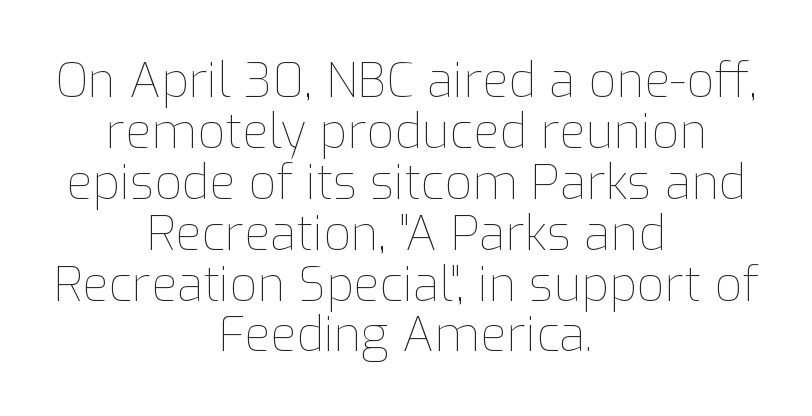
The image shows 48 px thin type, upright; set centered, tight line spacing (1.06x), normal letter spacing, not underlined; low stroke contrast and a medium x-height.
